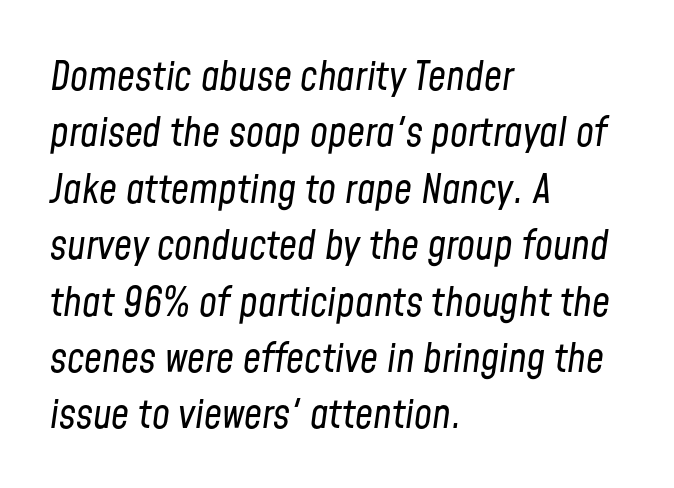
The image shows 40 px regular-weight, condensed type, italic (leaning right); set left-aligned, normal line spacing (1.41x), normal letter spacing, not underlined; low stroke contrast and a medium x-height.
